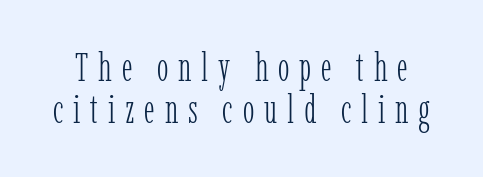
{"serif": "yes", "italic": "no", "bold": "no", "weight": "light", "width": "condensed", "stroke_contrast": "low", "x_height": "medium", "monospaced": "no", "underline": "no", "line_spacing": "tight", "line_spacing_ratio": 1.08, "letter_spacing": "wide", "letter_spacing_em": 0.25, "glyph_px": 39}
